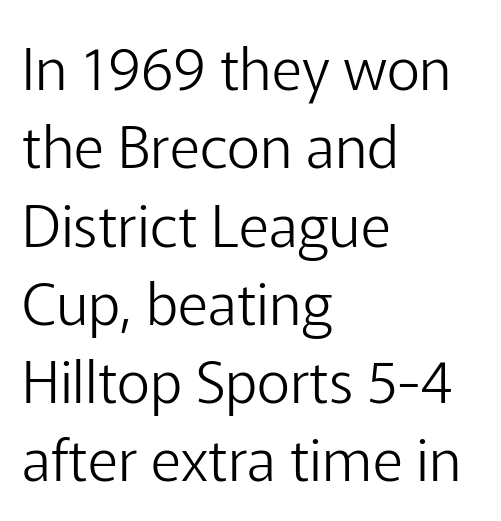
Q: Is the text bold? A: No.
Q: Is the text italic (slanted)? A: No, it is upright.
Q: Is the typeface a serif or a sans-serif typeface? A: Sans-serif.
Q: Is the text underlined? A: No.
Q: How is the paragraph aligned? A: Left-aligned.
Q: Is the spacing between letters normal or unusually wide? A: Normal.
Q: Is the spacing between lines tight, normal or loose? A: Normal.
Q: Width (condensed, normal, or wide)? A: Normal.
Q: Stroke contrast? A: Low.
Q: x-height? A: Medium.
Q: Monospaced? A: No.
